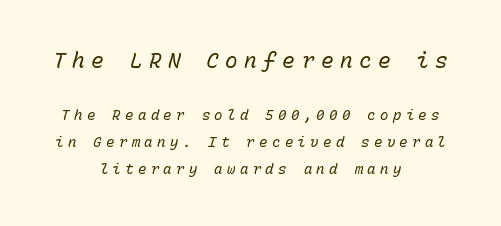
The image shows 21 px text type, italic (leaning right); set centered, loose line spacing (1.94x), unusually wide letter spacing (+0.31 em), not underlined; the first (top) block is 1.5x larger.
